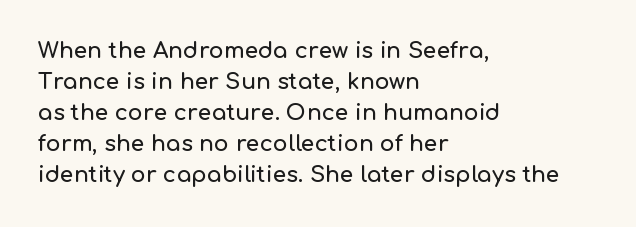
Q: Is the text italic (slanted)? A: No, it is upright.
Q: Is the text underlined? A: No.
Q: How is the paragraph aligned? A: Left-aligned.
Q: Is the spacing between letters normal or unusually wide? A: Normal.
Q: Is the spacing between lines tight, normal or loose? A: Normal.
